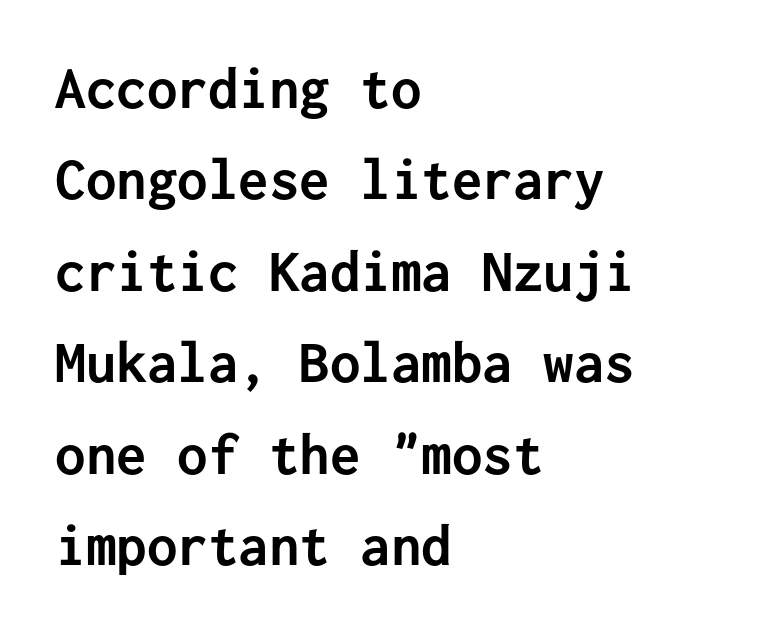
Q: Is the text bold? A: Yes.
Q: Is the text italic (slanted)? A: No, it is upright.
Q: Is the typeface a serif or a sans-serif typeface? A: Sans-serif.
Q: Is the text underlined? A: No.
Q: How is the paragraph aligned? A: Left-aligned.
Q: Is the spacing between letters normal or unusually wide? A: Normal.
Q: Is the spacing between lines tight, normal or loose? A: Normal.
Q: Width (condensed, normal, or wide)? A: Normal.
Q: Stroke contrast? A: Low.
Q: x-height? A: Medium.
Q: Monospaced? A: Yes.
